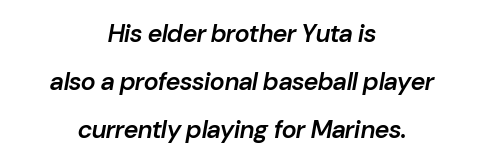
Q: Is the text bold? A: Semi-bold.
Q: Is the text italic (slanted)? A: Yes, it leans right by about 10 degrees.
Q: Is the text underlined? A: No.
Q: How is the paragraph aligned? A: Centered.
Q: Is the spacing between letters normal or unusually wide? A: Normal.
Q: Is the spacing between lines tight, normal or loose? A: Loose.
